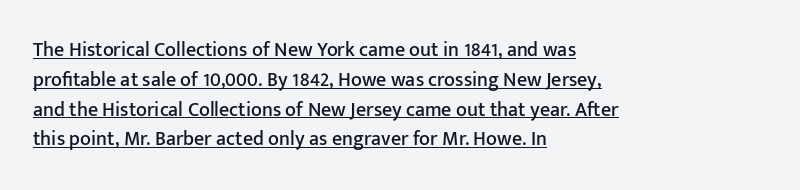
Q: Is the text italic (slanted)? A: No, it is upright.
Q: Is the text underlined? A: Yes.
Q: How is the paragraph aligned? A: Left-aligned.
Q: Is the spacing between letters normal or unusually wide? A: Normal.
Q: Is the spacing between lines tight, normal or loose? A: Normal.
